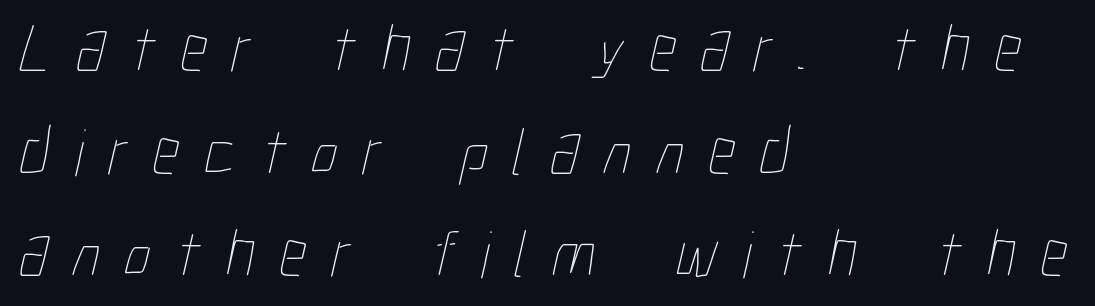
The image shows 67 px thin, condensed type; set left-aligned, normal line spacing (1.53x), unusually wide letter spacing (+0.37 em), not underlined; low stroke contrast and a medium x-height.
